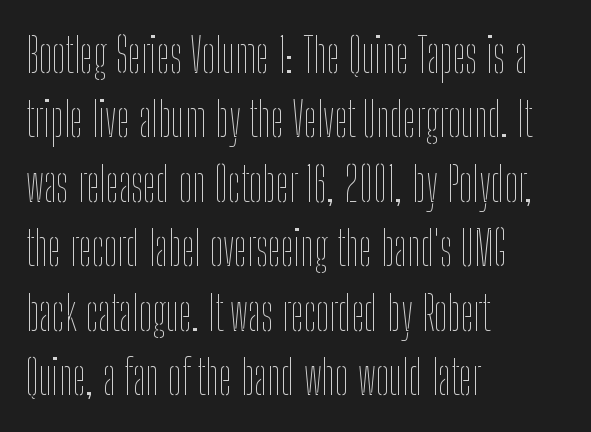
Each line starts at the same left margin while the right side varies. Italic? Not at all — the glyphs are vertical. Is this a fixed-width face? No — the glyphs have proportional, varying widths. Words float on clear page, feet unadorned. Ink coverage per letter is moderate at most.
